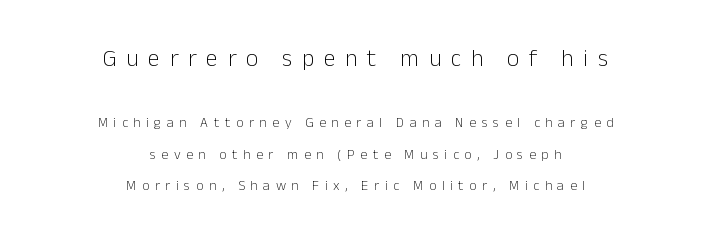
Q: Is the text bold? A: No.
Q: Is the text italic (slanted)? A: No, it is upright.
Q: Is the text underlined? A: No.
Q: How is the paragraph aligned? A: Centered.
Q: Is the spacing between letters normal or unusually wide? A: Unusually wide.
Q: Is the spacing between lines tight, normal or loose? A: Loose.
Q: Which block of text is set in a larger size, the first (top) or the second (bottom)? A: The first (top) one.
